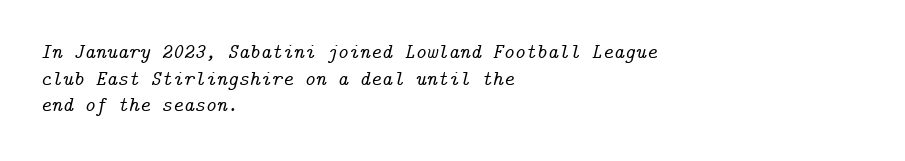
{"italic": "yes", "lean": "right", "slant_degrees": 14, "underline": "no", "align": "left", "line_spacing": "normal", "line_spacing_ratio": 1.27, "letter_spacing": "normal", "letter_spacing_em": 0.0, "glyph_px": 21}
